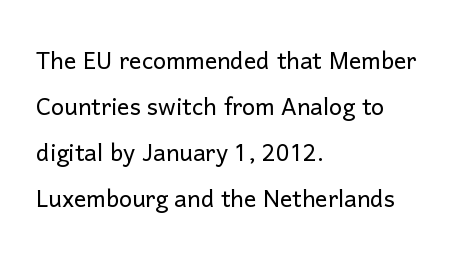
The letterforms sit at book weight or below. This rendering leaves character spacing at its baseline value. You can tell it's not italic because the verticals are truly vertical. The rows are spaced the way most documents space them.
